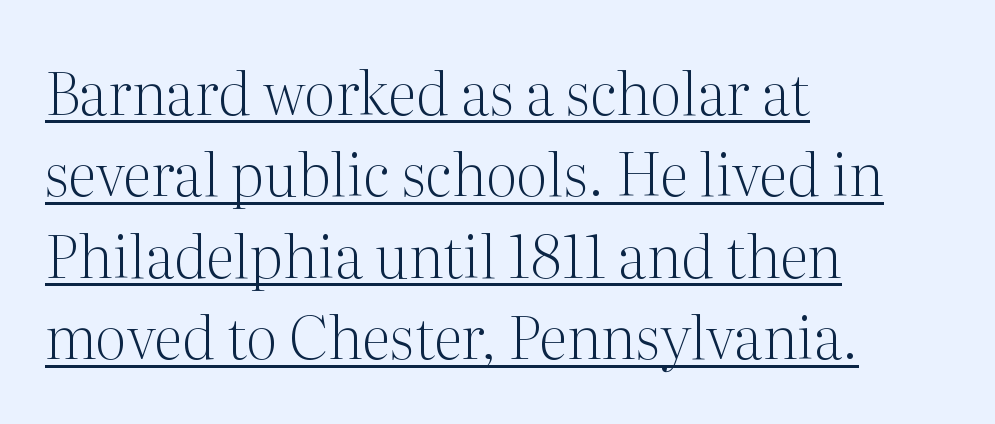
{"serif": "yes", "italic": "no", "bold": "no", "weight": "light", "width": "normal", "stroke_contrast": "medium", "x_height": "medium", "monospaced": "no", "underline": "yes", "align": "left", "line_spacing": "normal", "line_spacing_ratio": 1.38, "letter_spacing": "normal", "letter_spacing_em": 0.0, "glyph_px": 59}
